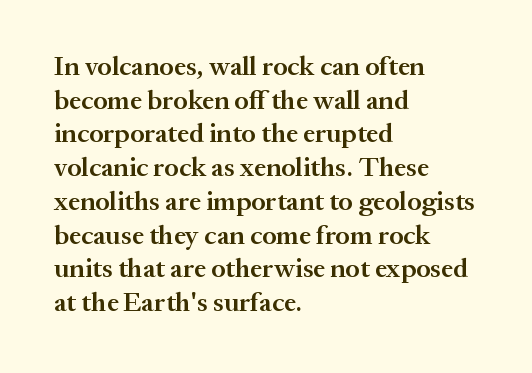
The image shows 27 px text type, upright; set left-aligned, normal line spacing (1.25x), normal letter spacing, not underlined.
